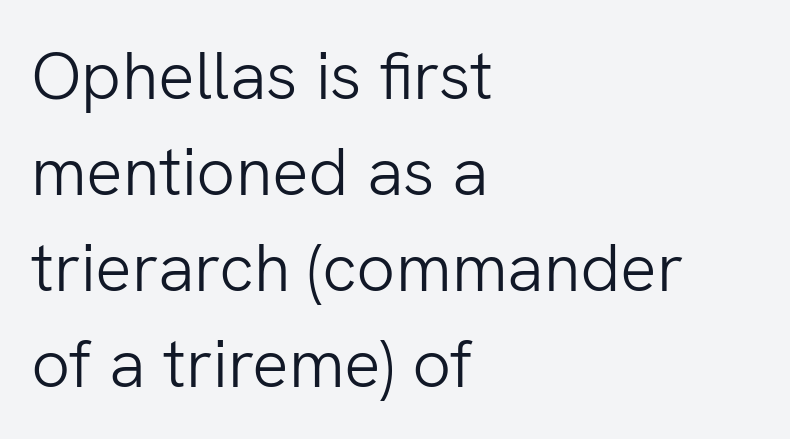
{"serif": "no", "italic": "no", "bold": "no", "weight": "light", "width": "normal", "stroke_contrast": "low", "x_height": "medium", "monospaced": "no", "underline": "no", "align": "left", "line_spacing": "normal", "line_spacing_ratio": 1.41, "letter_spacing": "normal", "letter_spacing_em": 0.0, "glyph_px": 68}
